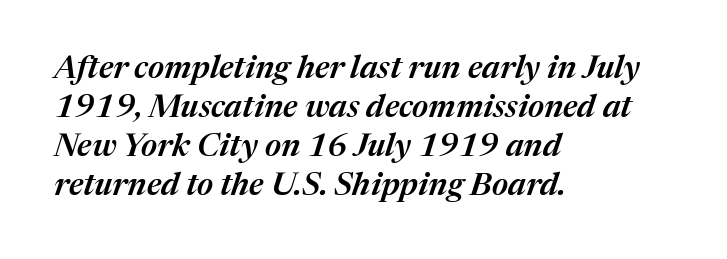
The image shows 32 px semibold type, italic (leaning right); set left-aligned, line spacing 1.22x, normal letter spacing, not underlined; medium stroke contrast and a medium x-height.
